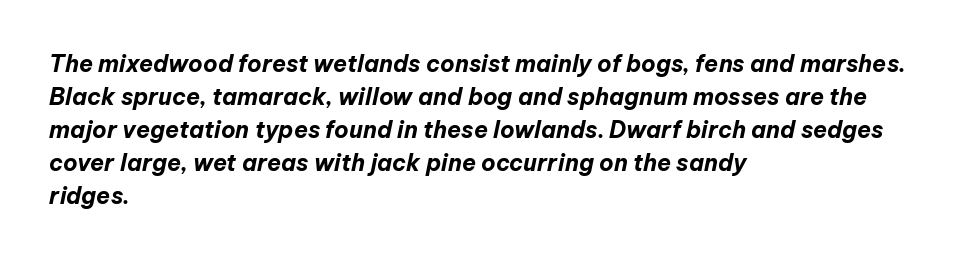
{"italic": "yes", "lean": "right", "slant_degrees": 12, "bold": "yes", "underline": "no", "align": "left", "line_spacing": "normal", "line_spacing_ratio": 1.43, "letter_spacing": "normal", "letter_spacing_em": 0.0, "glyph_px": 23}
